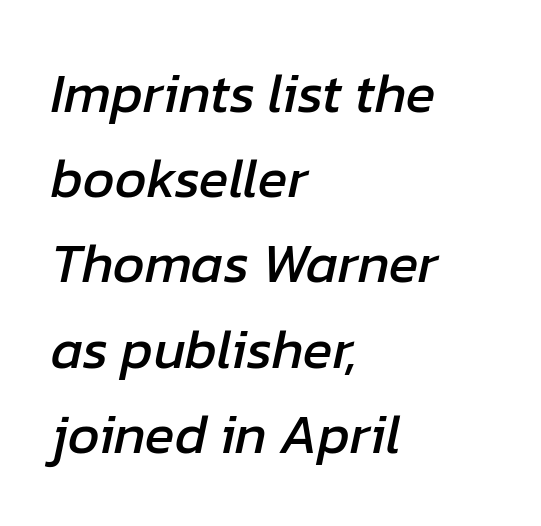
Spacing verdict: proportional, widths tailored to each character. Check the space under the baseline: it is left empty. These lines keep a tight, regular rhythm from letter to letter. In terms of posture, this sample is oblique. Each line starts at the same left margin while the right side varies. The passage shown stacks its lines at a standard gap.
